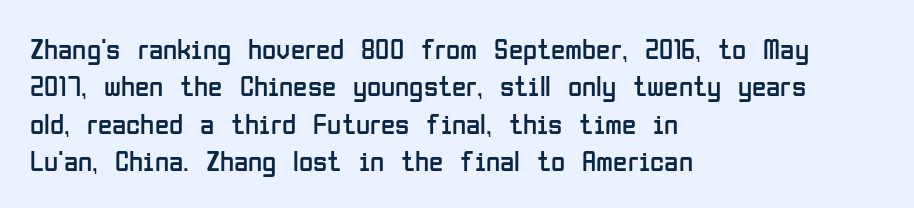
Q: Is the text bold? A: No.
Q: Is the text italic (slanted)? A: No, it is upright.
Q: Is the typeface a serif or a sans-serif typeface? A: Sans-serif.
Q: Is the text underlined? A: No.
Q: How is the paragraph aligned? A: Left-aligned.
Q: Is the spacing between letters normal or unusually wide? A: Normal.
Q: Is the spacing between lines tight, normal or loose? A: Normal.
Q: Width (condensed, normal, or wide)? A: Condensed.
Q: Stroke contrast? A: Low.
Q: x-height? A: Medium.
Q: Monospaced? A: No.
